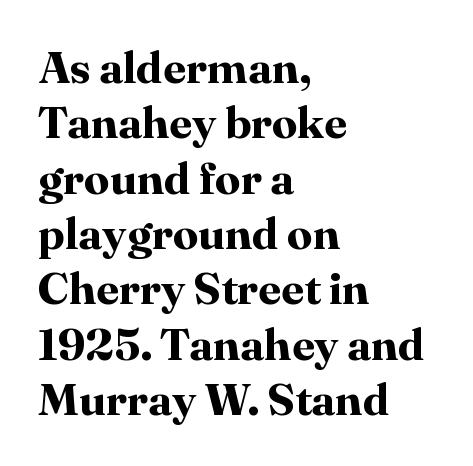
{"serif": "yes", "italic": "no", "bold": "yes", "weight": "bold", "width": "normal", "stroke_contrast": "high", "x_height": "medium", "monospaced": "no", "underline": "no", "align": "left", "line_spacing_ratio": 1.23, "letter_spacing": "normal", "letter_spacing_em": 0.0, "glyph_px": 45}
